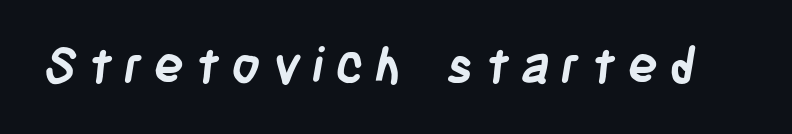
Loose tracking; the words dissolve into strings of separated letters. The letters carry no serifs — their stems end cleanly without finishing strokes. Spacing verdict: proportional, widths tailored to each character. Heavy-handed strokes throughout: this text is bold. Type without underlining.
